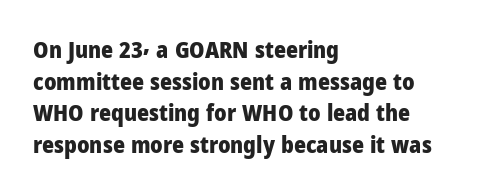
{"italic": "no", "bold": "yes", "underline": "no", "align": "left", "line_spacing": "normal", "line_spacing_ratio": 1.38, "letter_spacing": "normal", "letter_spacing_em": 0.0, "glyph_px": 23}
